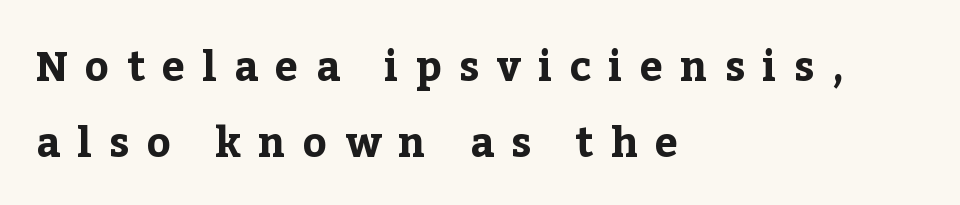
Do the letters lean? They stand straight. Casual observation: everything's shoved over to the left. Typographic density is high because the face is bold. The face used here is proportionally spaced, like ordinary book or web type. A typesetter would label this face a serif. The tracking jumps out immediately: characters are airy and widely separated.
